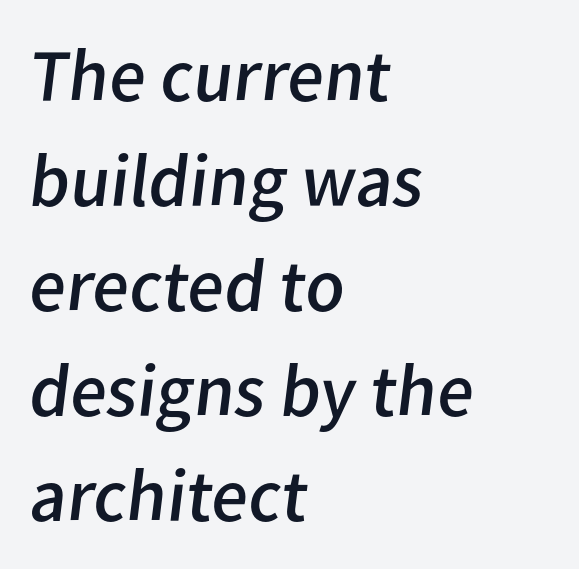
These lines stack with their left ends in a neat column. These lines keep a tight, regular rhythm from letter to letter. Descenders hang freely into open space. Leading matches the norm, producing a regular column. Is this a heavy cut? Hardly; it is regular or lighter.
